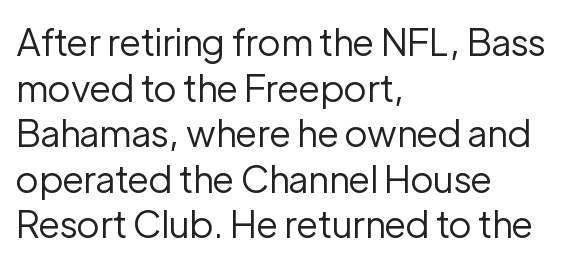
Q: Is the text bold? A: No.
Q: Is the text italic (slanted)? A: No, it is upright.
Q: Is the typeface a serif or a sans-serif typeface? A: Sans-serif.
Q: Is the text underlined? A: No.
Q: How is the paragraph aligned? A: Left-aligned.
Q: Is the spacing between letters normal or unusually wide? A: Normal.
Q: Width (condensed, normal, or wide)? A: Normal.
Q: Stroke contrast? A: Low.
Q: x-height? A: Medium.
Q: Monospaced? A: No.
